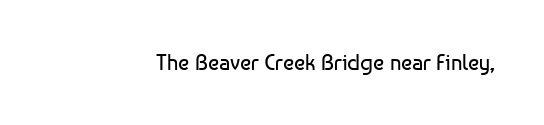
Q: Is the text bold? A: No.
Q: Is the text italic (slanted)? A: No, it is upright.
Q: Is the text underlined? A: No.
Q: Is the spacing between letters normal or unusually wide? A: Normal.
